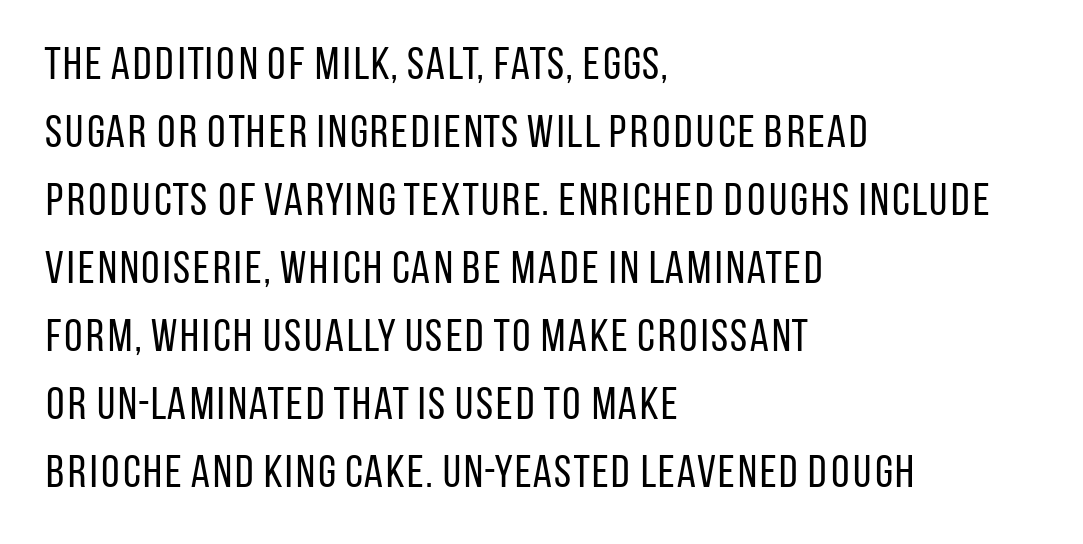
Q: Is the text bold? A: No.
Q: Is the text italic (slanted)? A: No, it is upright.
Q: Is the typeface a serif or a sans-serif typeface? A: Sans-serif.
Q: Is the text underlined? A: No.
Q: How is the paragraph aligned? A: Left-aligned.
Q: Is the spacing between letters normal or unusually wide? A: Normal.
Q: Is the spacing between lines tight, normal or loose? A: Normal.
Q: Width (condensed, normal, or wide)? A: Condensed.
Q: Stroke contrast? A: Low.
Q: x-height? A: Large.
Q: Monospaced? A: No.
